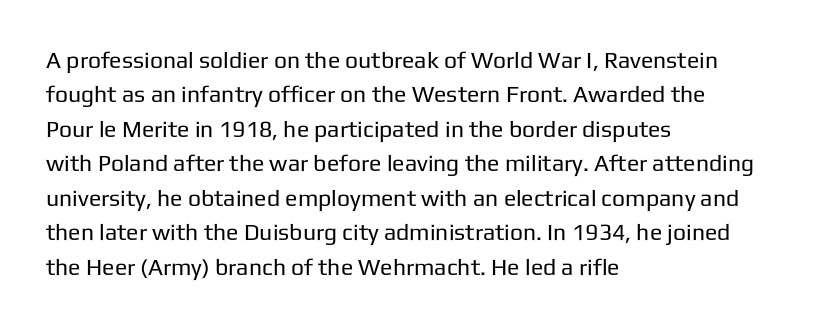
The image shows 23 px text type, upright; set left-aligned, normal line spacing (1.5x), normal letter spacing, not underlined.
